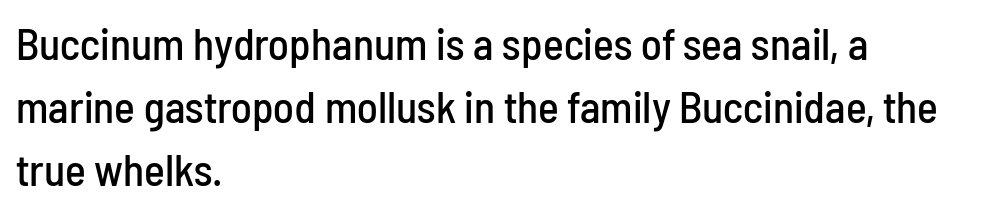
The image shows 44 px condensed sans-serif type, upright; set left-aligned, normal line spacing (1.43x), normal letter spacing, not underlined; low stroke contrast and a medium x-height.
